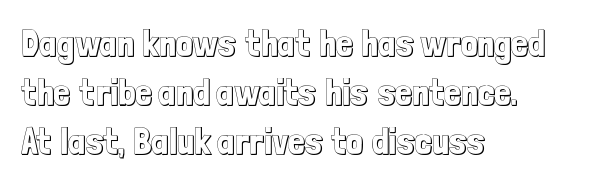
The image shows 37 px condensed type, upright; set left-aligned, normal line spacing (1.32x), normal letter spacing, not underlined; a medium x-height.
